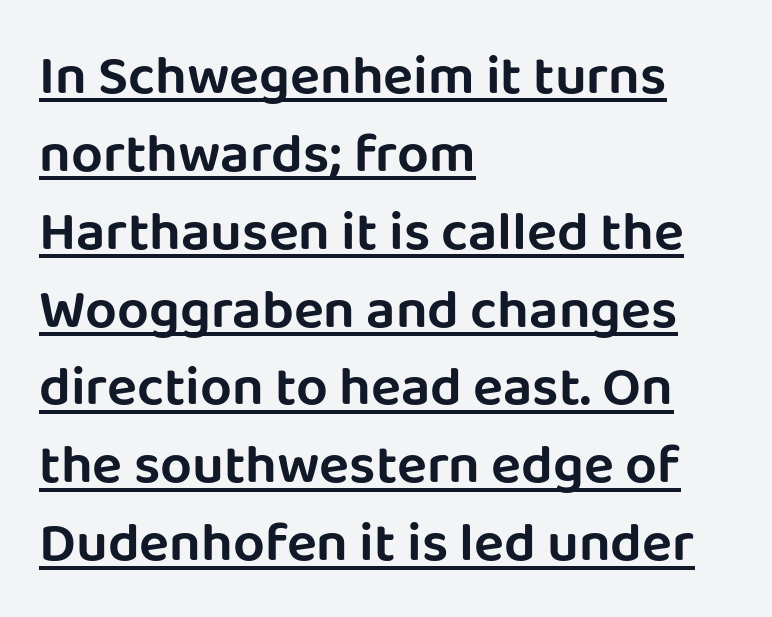
{"serif": "no", "italic": "no", "width": "normal", "stroke_contrast": "low", "x_height": "large", "monospaced": "no", "underline": "yes", "align": "left", "line_spacing": "normal", "line_spacing_ratio": 1.39, "letter_spacing": "normal", "letter_spacing_em": 0.0, "glyph_px": 56}
